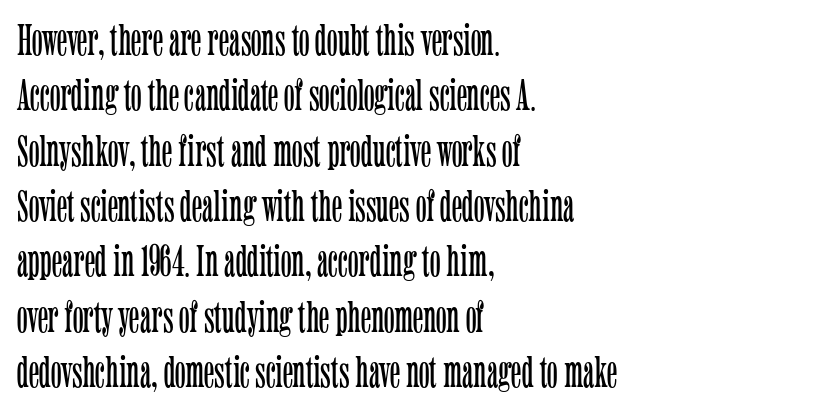
Underlining? Definitely not there. The letters advance in unequal steps, a hallmark of proportional type. The passage shown is not bold in any degree. Note: serifs present on the glyphs.
